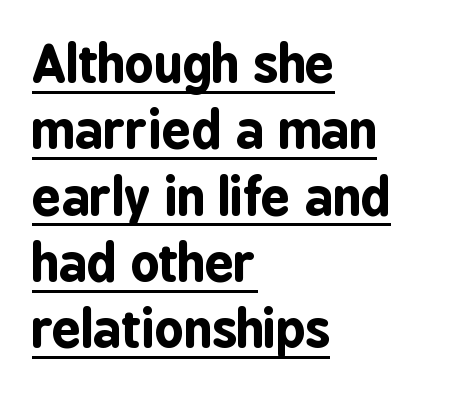
{"serif": "no", "italic": "no", "bold": "yes", "weight": "bold", "width": "condensed", "stroke_contrast": "low", "x_height": "medium", "monospaced": "no", "underline": "yes", "align": "left", "line_spacing": "normal", "line_spacing_ratio": 1.3, "letter_spacing": "normal", "letter_spacing_em": 0.0, "glyph_px": 51}
